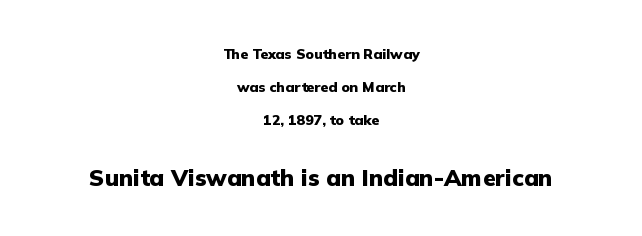
Descenders hang freely into open space. Rendered with straight, roman letterforms. Successive baselines arrive slowly, with a big drop between each. These words are printed bold, with thick strokes throughout.
